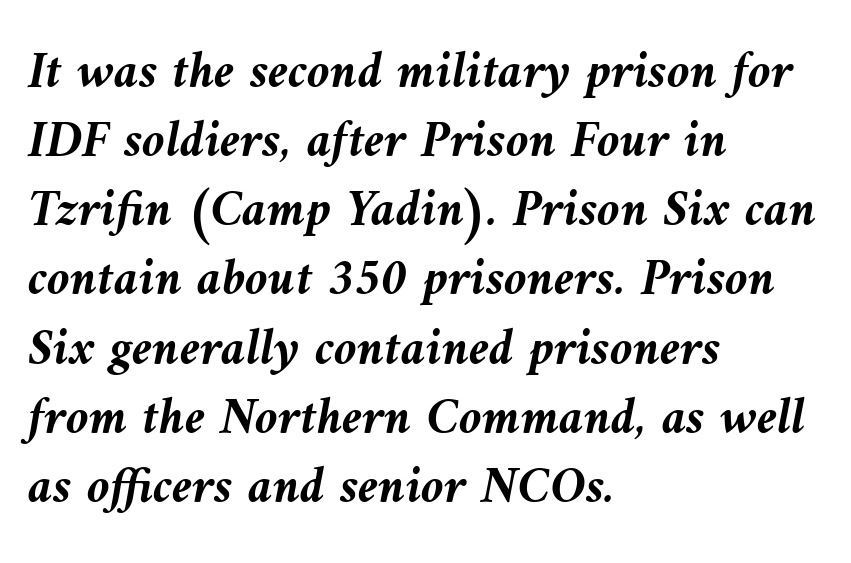
{"italic": "yes", "lean": "left", "slant_degrees": 10, "bold": "yes", "weight": "semibold", "width": "normal", "stroke_contrast": "medium", "x_height": "medium", "monospaced": "no", "underline": "no", "align": "left", "line_spacing": "normal", "line_spacing_ratio": 1.33, "letter_spacing": "normal", "letter_spacing_em": 0.0, "glyph_px": 52}
